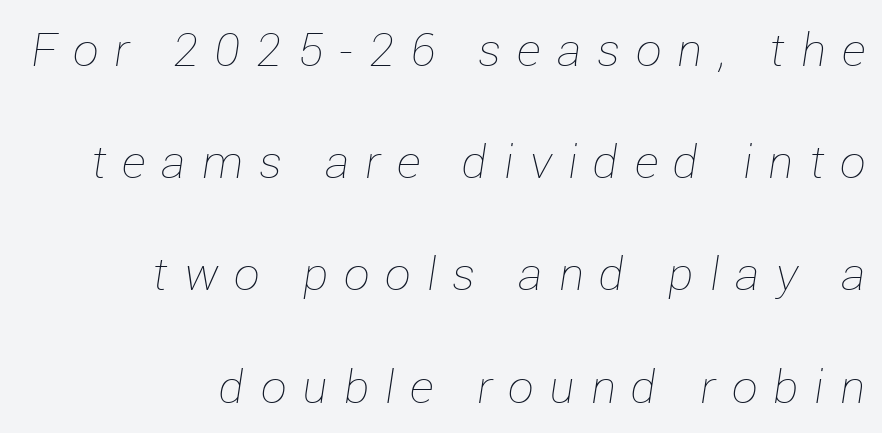
{"italic": "yes", "lean": "right", "slant_degrees": 12, "bold": "no", "weight": "thin", "width": "normal", "stroke_contrast": "low", "x_height": "medium", "monospaced": "no", "underline": "no", "align": "right", "line_spacing": "loose", "line_spacing_ratio": 2.44, "letter_spacing": "wide", "letter_spacing_em": 0.35, "glyph_px": 46}
